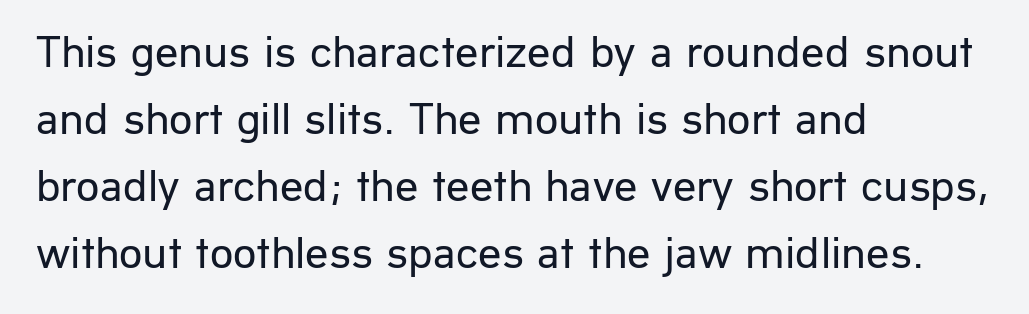
{"serif": "no", "italic": "no", "bold": "no", "weight": "regular", "width": "normal", "stroke_contrast": "low", "x_height": "medium", "monospaced": "no", "underline": "no", "align": "left", "line_spacing": "normal", "line_spacing_ratio": 1.46, "letter_spacing": "normal", "letter_spacing_em": 0.0, "glyph_px": 46}
